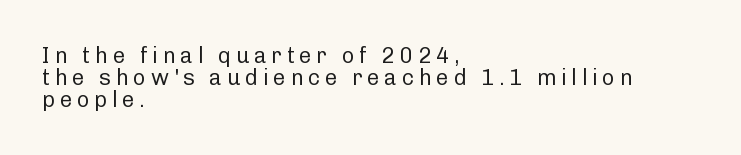
{"italic": "no", "bold": "no", "underline": "no", "align": "left", "line_spacing": "tight", "line_spacing_ratio": 0.99, "letter_spacing": "wide", "letter_spacing_em": 0.21, "glyph_px": 22}
